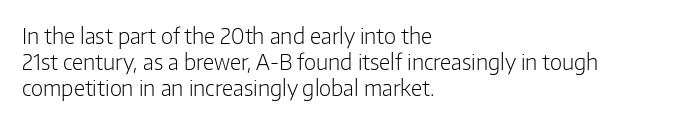
The image shows 21 px text type, upright; set left-aligned, line spacing 1.23x, normal letter spacing, not underlined.
